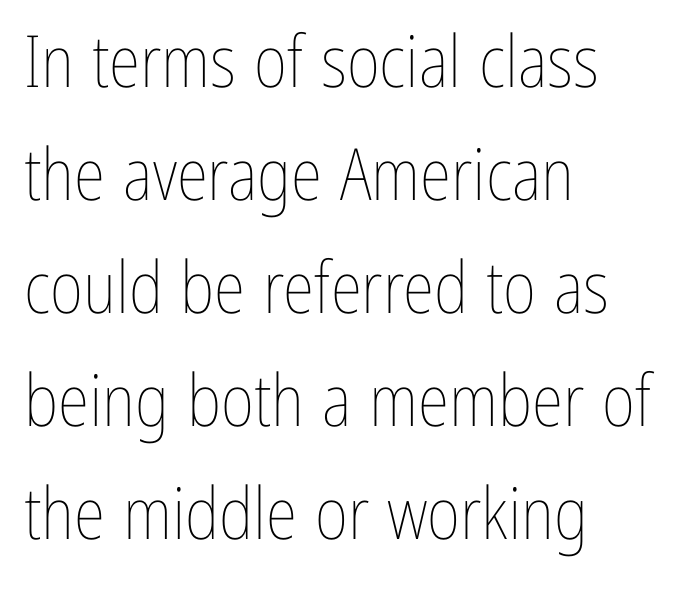
{"italic": "no", "bold": "no", "weight": "thin", "width": "condensed", "stroke_contrast": "low", "x_height": "medium", "monospaced": "no", "underline": "no", "align": "left", "line_spacing": "normal", "line_spacing_ratio": 1.57, "letter_spacing": "normal", "letter_spacing_em": 0.0, "glyph_px": 72}
